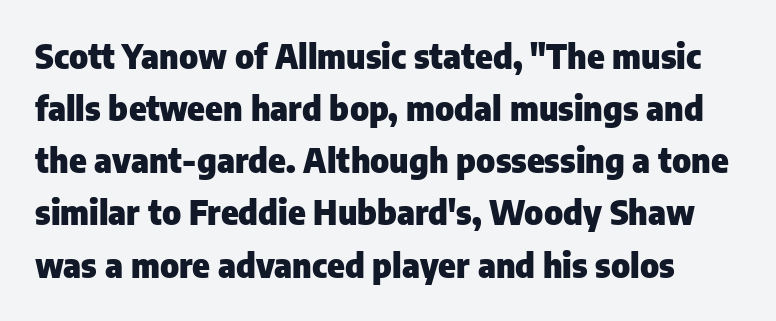
The image shows 33 px heavy sans-serif type, upright; set normal line spacing (1.58x), normal letter spacing, not underlined; low stroke contrast and a medium x-height.
